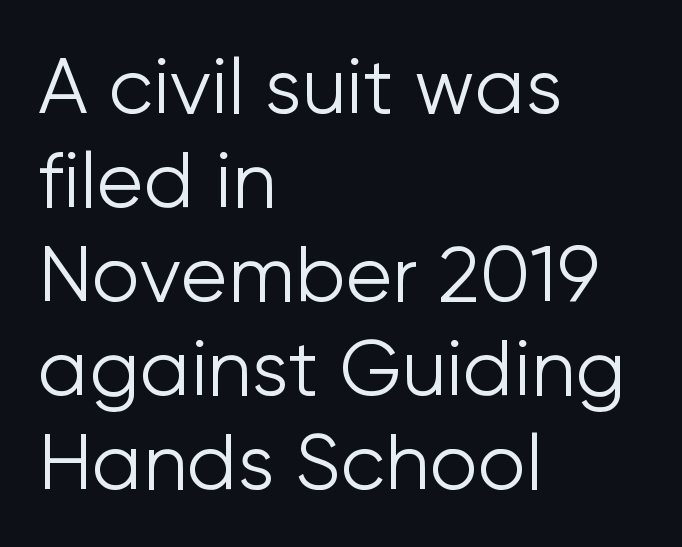
{"serif": "no", "italic": "no", "bold": "no", "weight": "light", "width": "normal", "stroke_contrast": "low", "x_height": "medium", "monospaced": "no", "underline": "no", "align": "left", "line_spacing_ratio": 1.22, "letter_spacing": "normal", "letter_spacing_em": 0.0, "glyph_px": 77}
